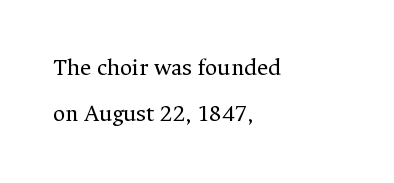
The image shows 24 px text type, upright; set left-aligned, loose line spacing (1.92x), normal letter spacing, not underlined.
